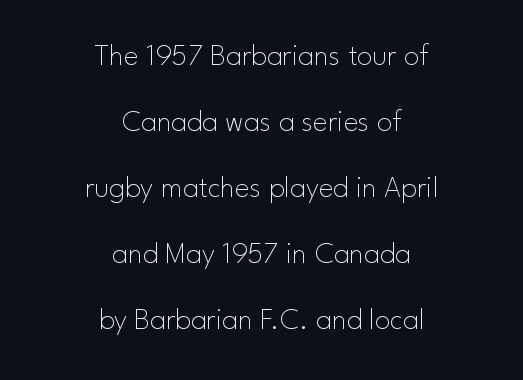
The image shows 31 px thin sans-serif type, upright; set centered, loose line spacing (2.13x), normal letter spacing, not underlined; low stroke contrast and a small x-height.
